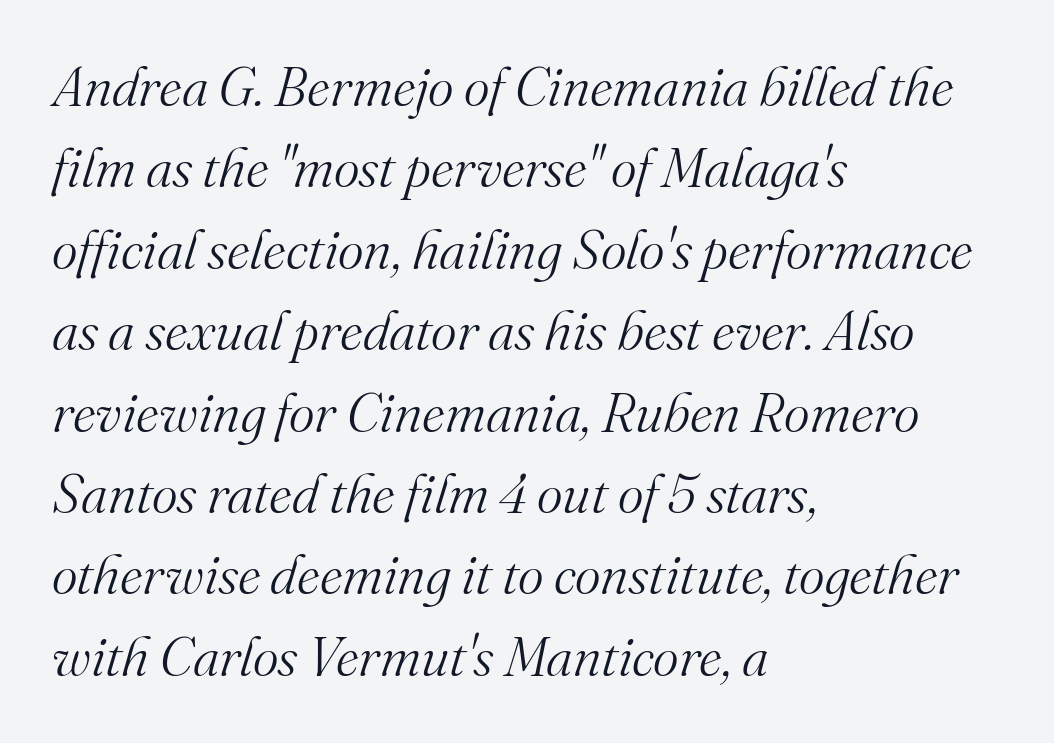
The image shows 55 px light serif type, italic (leaning right); set left-aligned, normal line spacing (1.48x), normal letter spacing, not underlined; medium stroke contrast and a small x-height.
